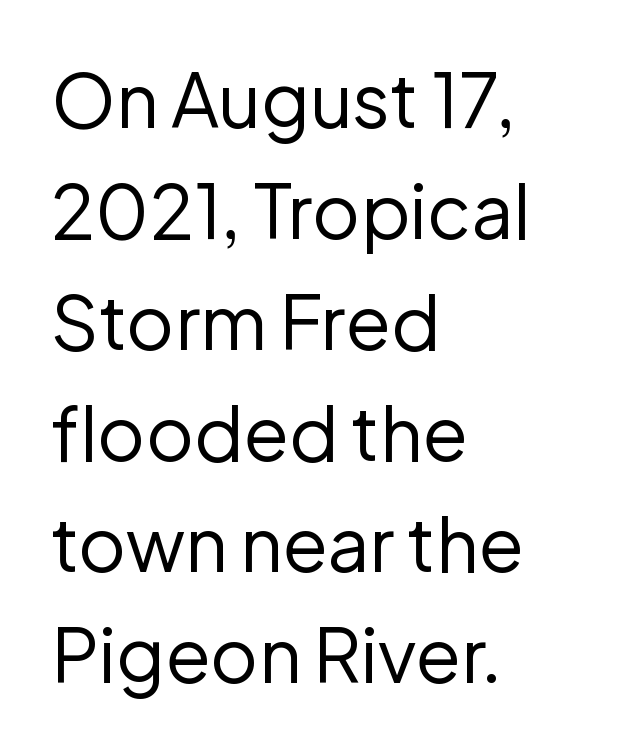
You could not count columns in this text — the font is proportionally spaced. Rows of type keep a routine distance in the vertical direction. No feet cap the strokes, marking this as sans-serif type. No letter is thick-stroked: the sample isn't bold.
